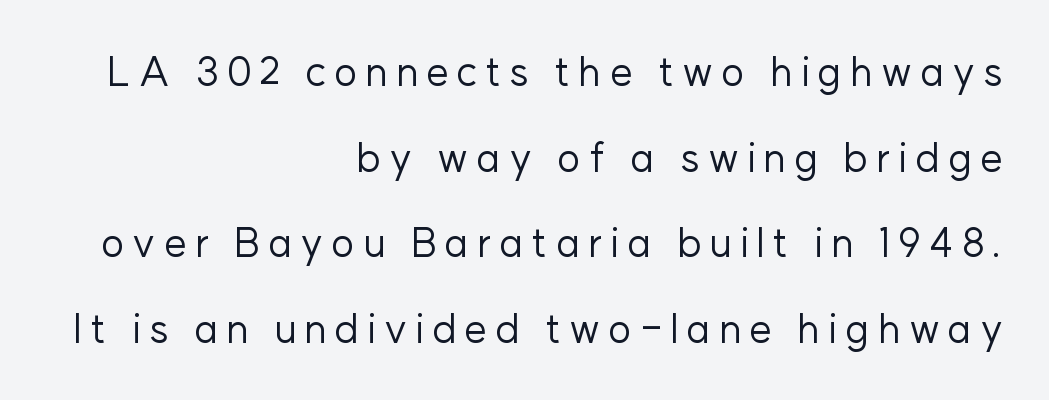
{"serif": "no", "italic": "no", "bold": "no", "weight": "regular", "width": "normal", "stroke_contrast": "low", "x_height": "medium", "monospaced": "no", "underline": "no", "align": "right", "line_spacing": "loose", "line_spacing_ratio": 2.14, "letter_spacing": "wide", "letter_spacing_em": 0.2, "glyph_px": 40}
